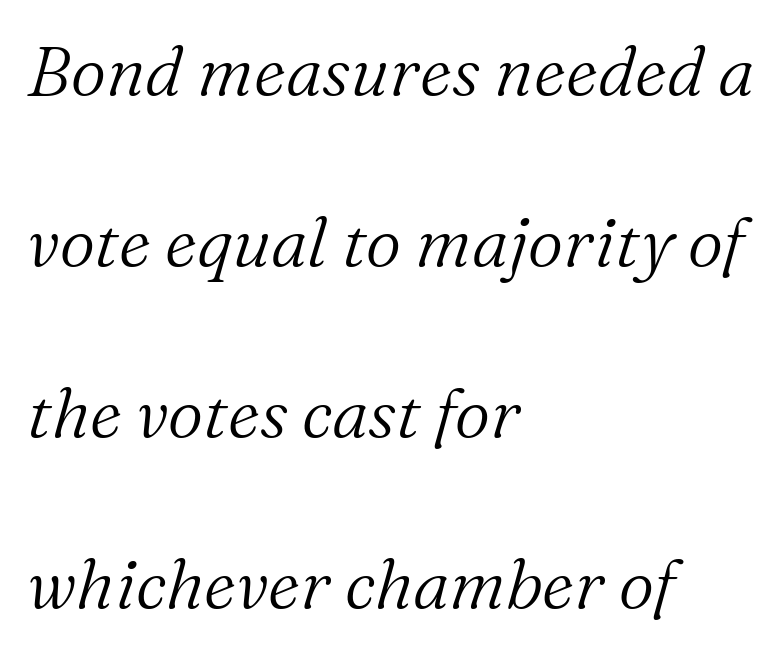
The image shows 69 px light serif type, italic (leaning right); set left-aligned, loose line spacing (2.48x), normal letter spacing, not underlined; medium stroke contrast and a medium x-height.
